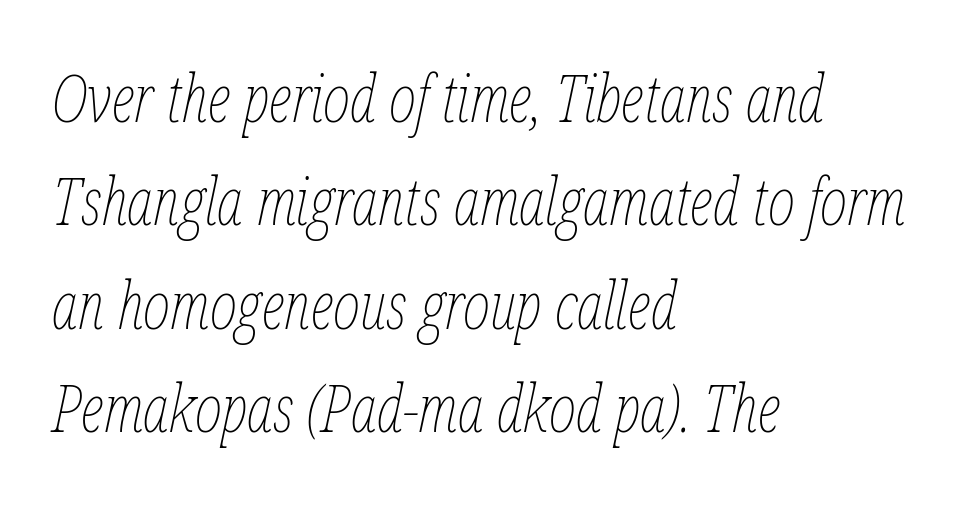
Compared with typical body copy, the letter spacing here is the same. Character widths vary here, with narrow letters taking less room than wide ones. The font's italic variant was chosen for this text. The zone under the glyphs is completely vacant. Caption: face not bold, strokes unweighted. Leading: standard.
